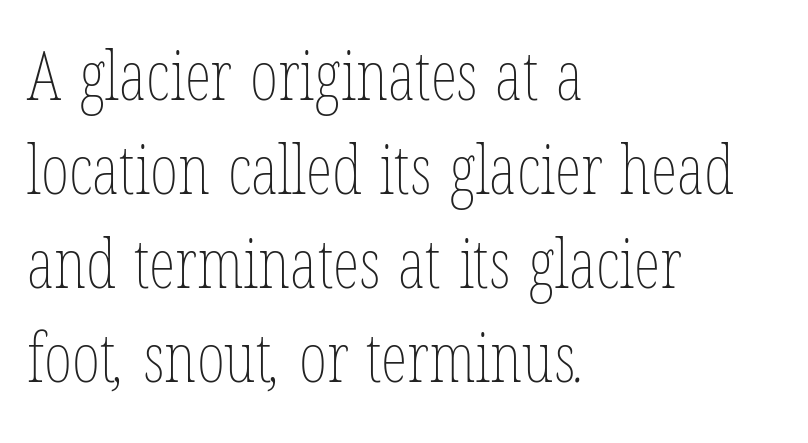
In terms of letterspacing, this is plain default setting. A bare baseline throughout the passage. A student would call this left alignment; a typographer would say flush left, rag right. Regarding leading, the lines here are spaced in the standard way. Varying glyph widths throughout — classic text-font behaviour.
